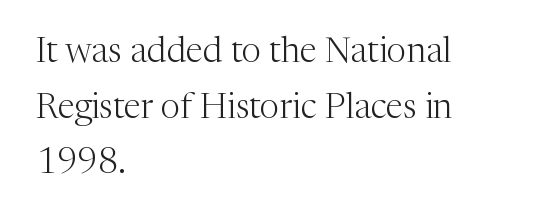
The letterforms sit at book weight or below. A roman cut, with each character standing at attention. The setting favours the left margin, as ordinary paragraphs usually do. You could not count columns in this text — the font is proportionally spaced. The passage shown stacks its lines at a standard gap. Each letter's strokes conclude with small projecting serifs.
